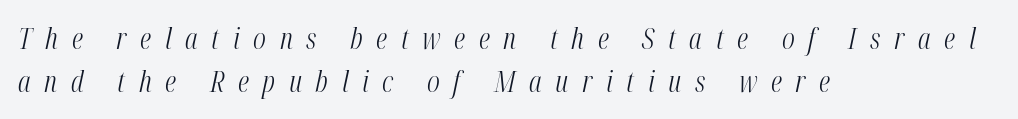
The image shows 29 px light, condensed type, italic (leaning right); set left-aligned, normal line spacing (1.47x), unusually wide letter spacing (+0.47 em), not underlined; medium stroke contrast and a medium x-height.
